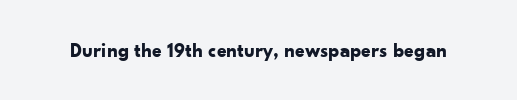
The rendering keeps characters at their native spacing. Underlining? Definitely not there. Nope, not italic — everything's standing straight. Set as a true bold cut, around the 700 mark.
